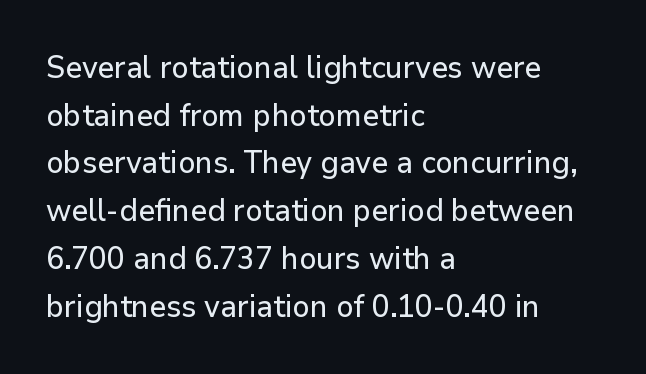
{"serif": "no", "italic": "no", "width": "normal", "stroke_contrast": "low", "x_height": "medium", "monospaced": "no", "underline": "no", "align": "left", "line_spacing": "normal", "line_spacing_ratio": 1.54, "letter_spacing": "normal", "letter_spacing_em": 0.0, "glyph_px": 31}
